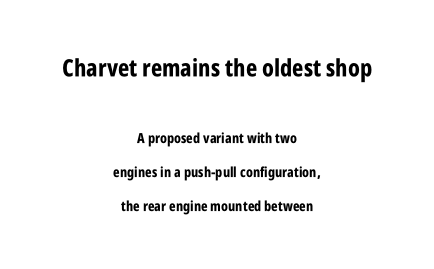
Q: Is the text bold? A: Yes.
Q: Is the text italic (slanted)? A: No, it is upright.
Q: Is the text underlined? A: No.
Q: How is the paragraph aligned? A: Centered.
Q: Is the spacing between letters normal or unusually wide? A: Normal.
Q: Is the spacing between lines tight, normal or loose? A: Loose.
Q: Which block of text is set in a larger size, the first (top) or the second (bottom)? A: The first (top) one.
